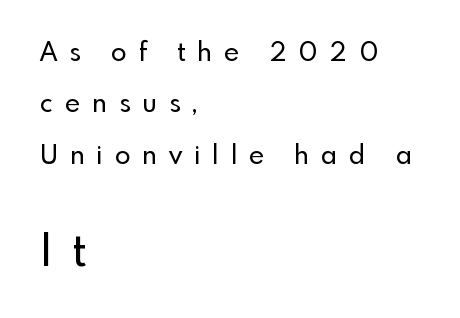
{"serif": "no", "italic": "no", "width": "normal", "x_height": "small", "monospaced": "no", "underline": "no", "align": "left", "line_spacing": "loose", "line_spacing_ratio": 1.98, "letter_spacing": "wide", "letter_spacing_em": 0.46, "larger_block": "second", "size_ratio": 1.73, "glyph_px": 45}
